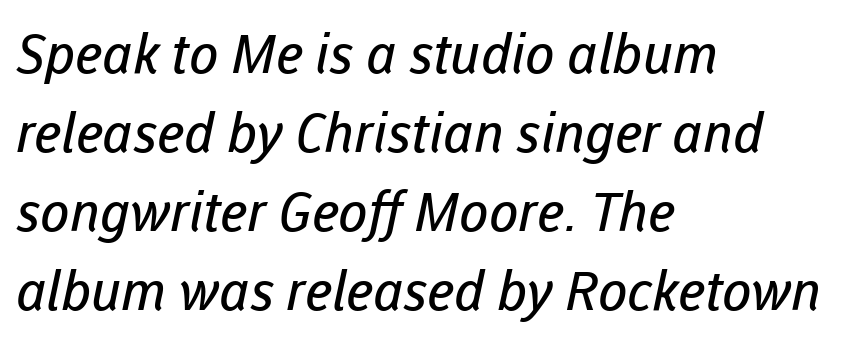
The image shows 54 px regular-weight sans-serif type; set left-aligned, normal line spacing (1.46x), normal letter spacing, not underlined; low stroke contrast and a medium x-height.
